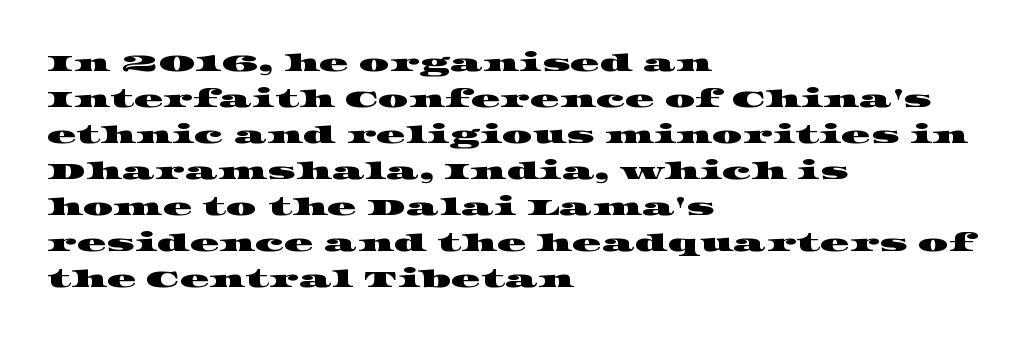
Q: Is the text underlined? A: No.
Q: How is the paragraph aligned? A: Left-aligned.
Q: Is the spacing between letters normal or unusually wide? A: Normal.
Q: Is the spacing between lines tight, normal or loose? A: Normal.
